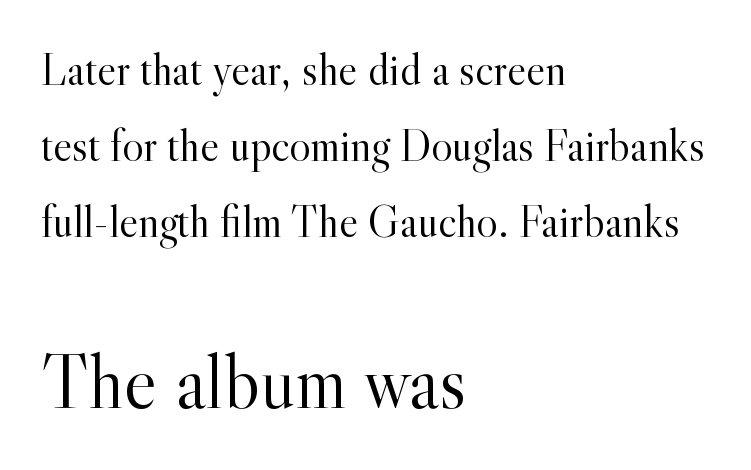
Q: Is the text bold? A: No.
Q: Is the text italic (slanted)? A: No, it is upright.
Q: Is the typeface a serif or a sans-serif typeface? A: Serif.
Q: Is the text underlined? A: No.
Q: How is the paragraph aligned? A: Left-aligned.
Q: Is the spacing between letters normal or unusually wide? A: Normal.
Q: Is the spacing between lines tight, normal or loose? A: Normal.
Q: Which block of text is set in a larger size, the first (top) or the second (bottom)? A: The second (bottom) one.
Q: Width (condensed, normal, or wide)? A: Normal.
Q: x-height? A: Small.
Q: Monospaced? A: No.
